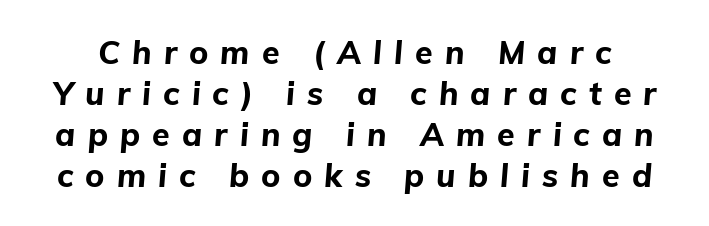
The image shows 32 px bold type, italic (leaning right); set normal line spacing (1.28x), unusually wide letter spacing (+0.38 em), not underlined; low stroke contrast and a medium x-height.
